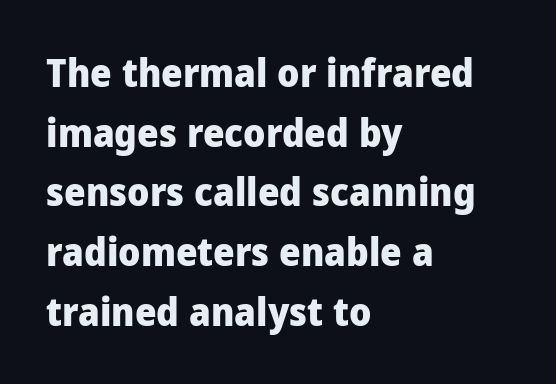
Italic: no, the glyphs are upright roman. Alignment: flush left. No extra tracking has been applied to these lines. Character widths vary here, with narrow letters taking less room than wide ones.
